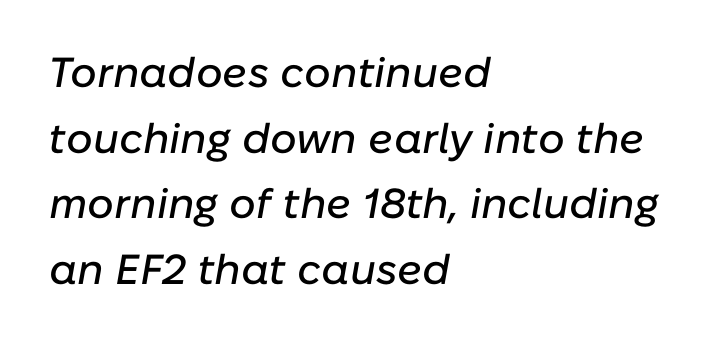
The image shows 42 px text type, italic (leaning right); set left-aligned, normal line spacing (1.56x), normal letter spacing, not underlined; low stroke contrast and a medium x-height.
